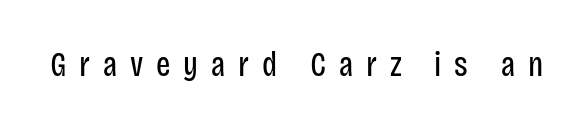
Q: Is the text bold? A: No.
Q: Is the text italic (slanted)? A: No, it is upright.
Q: Is the typeface a serif or a sans-serif typeface? A: Sans-serif.
Q: Is the text underlined? A: No.
Q: Is the spacing between letters normal or unusually wide? A: Unusually wide.
Q: Width (condensed, normal, or wide)? A: Condensed.
Q: Stroke contrast? A: Low.
Q: x-height? A: Large.
Q: Monospaced? A: No.
